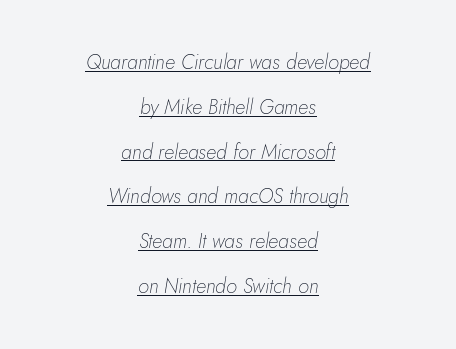
{"italic": "yes", "lean": "right", "slant_degrees": 5, "bold": "no", "underline": "yes", "align": "center", "line_spacing": "loose", "line_spacing_ratio": 2.24, "letter_spacing": "normal", "letter_spacing_em": 0.0, "glyph_px": 20}
